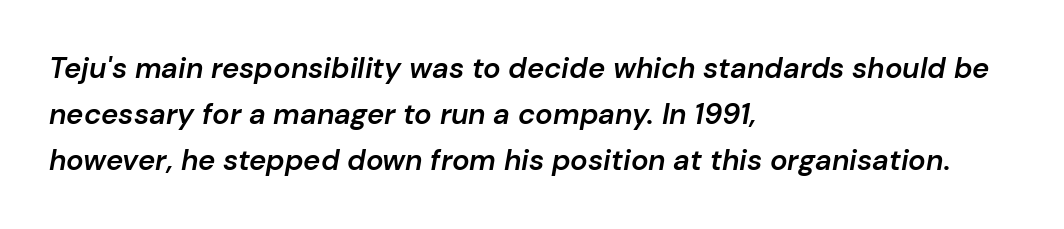
Type without underlining. The lettering tilts uniformly, giving the passage an italic look. As a designer I'd log this as weight 600, semibold. The text block is weighted toward the left margin, trailing off unevenly rightward. The letters advance in unequal steps, a hallmark of proportional type. What stands out about the letter spacing? Nothing — it is the standard amount.
